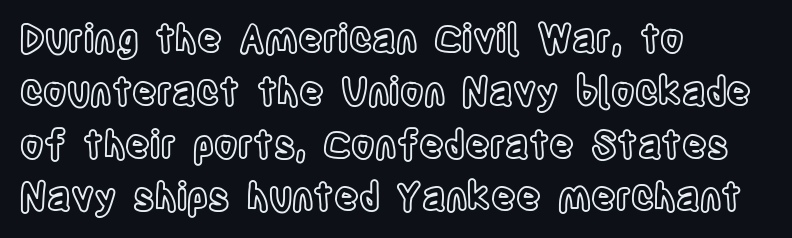
{"italic": "no", "width": "condensed", "x_height": "large", "monospaced": "no", "underline": "no", "align": "left", "line_spacing": "normal", "line_spacing_ratio": 1.39, "letter_spacing": "normal", "letter_spacing_em": 0.0, "glyph_px": 38}
